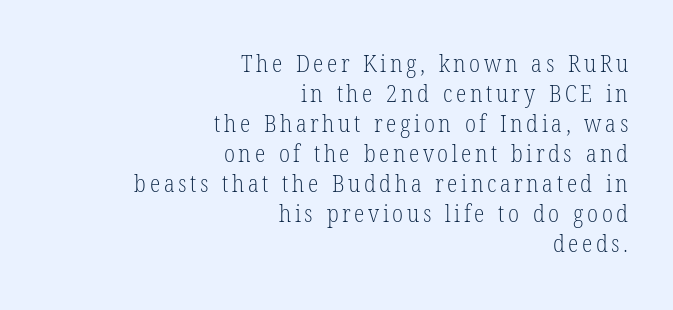
If you drew a ruler down the right edge, every line would touch it. Compared with typical paragraphs, the rows here are spaced about the same. Italic? Not at all — the glyphs are vertical. The strip under each line holds only bare page. The strokes carry an ordinary text weight at most.
